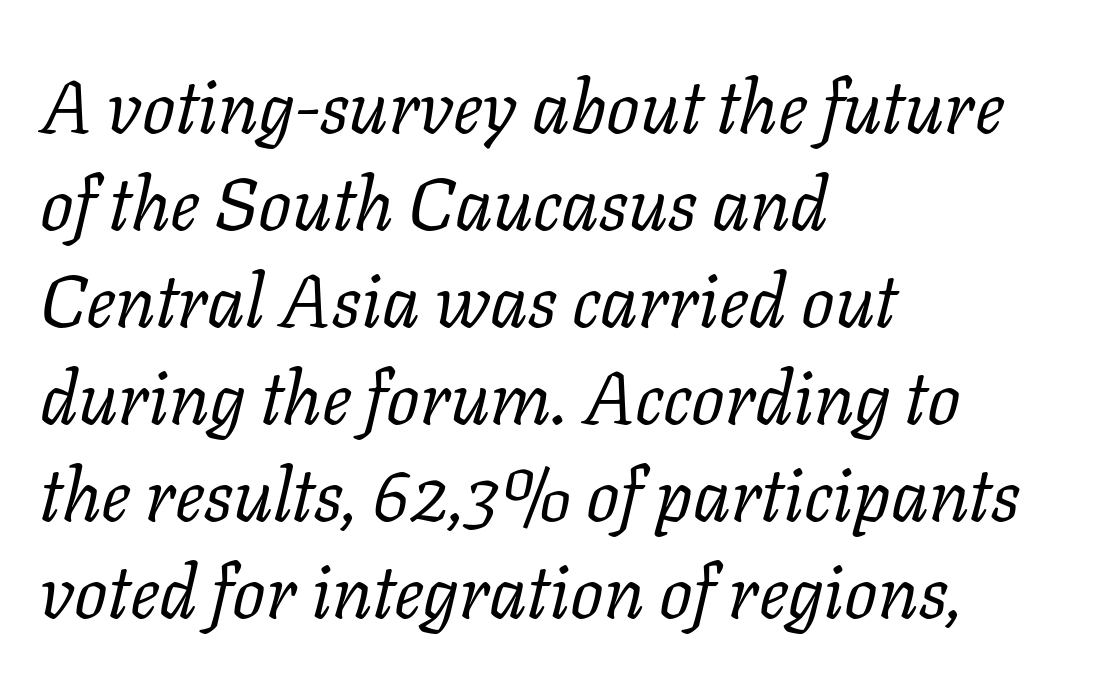
Q: Is the text bold? A: No.
Q: Is the text italic (slanted)? A: Yes, it leans right by about 11 degrees.
Q: Is the typeface a serif or a sans-serif typeface? A: Serif.
Q: Is the text underlined? A: No.
Q: How is the paragraph aligned? A: Left-aligned.
Q: Is the spacing between letters normal or unusually wide? A: Normal.
Q: Is the spacing between lines tight, normal or loose? A: Normal.
Q: Width (condensed, normal, or wide)? A: Normal.
Q: Stroke contrast? A: Low.
Q: x-height? A: Medium.
Q: Monospaced? A: No.
